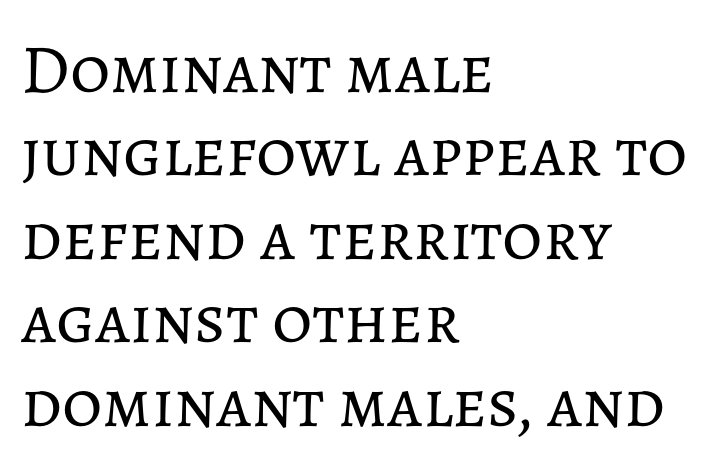
Here the designer chose a conventional face with non-uniform glyph widths. You can tell it's not italic because the verticals are truly vertical. The letterforms sit at book weight or below. Descenders are the only things crossing below the line.
